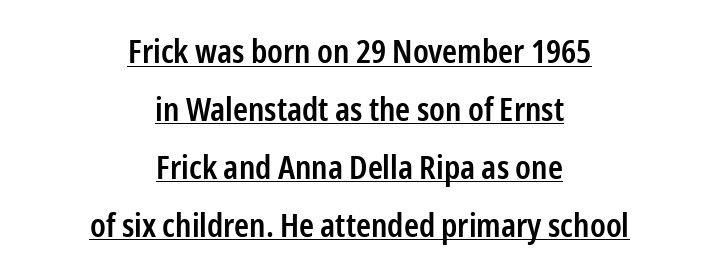
Q: Is the text bold? A: Semi-bold.
Q: Is the text italic (slanted)? A: No, it is upright.
Q: Is the typeface a serif or a sans-serif typeface? A: Sans-serif.
Q: Is the text underlined? A: Yes.
Q: How is the paragraph aligned? A: Centered.
Q: Is the spacing between letters normal or unusually wide? A: Normal.
Q: Width (condensed, normal, or wide)? A: Condensed.
Q: Stroke contrast? A: Low.
Q: x-height? A: Medium.
Q: Monospaced? A: No.
